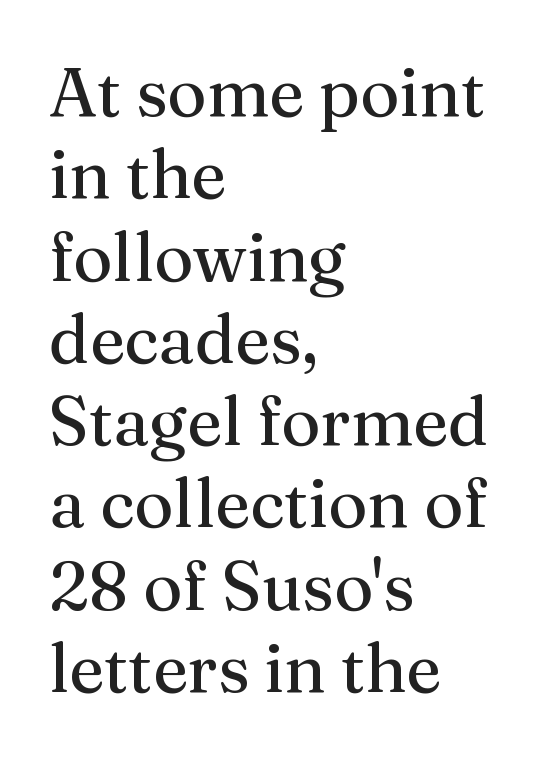
Rule under the text: the space is simply empty. The typeface has the unassuming heft of standard copy or less. Each letter keeps its own natural width here, so spacing adapts to shape. The font family rendered here belongs to the serif group.
